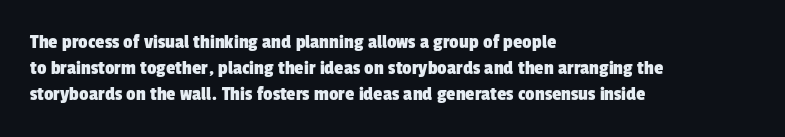
{"underline": "no", "align": "left", "line_spacing_ratio": 1.24, "letter_spacing": "normal", "letter_spacing_em": 0.0, "glyph_px": 21}
